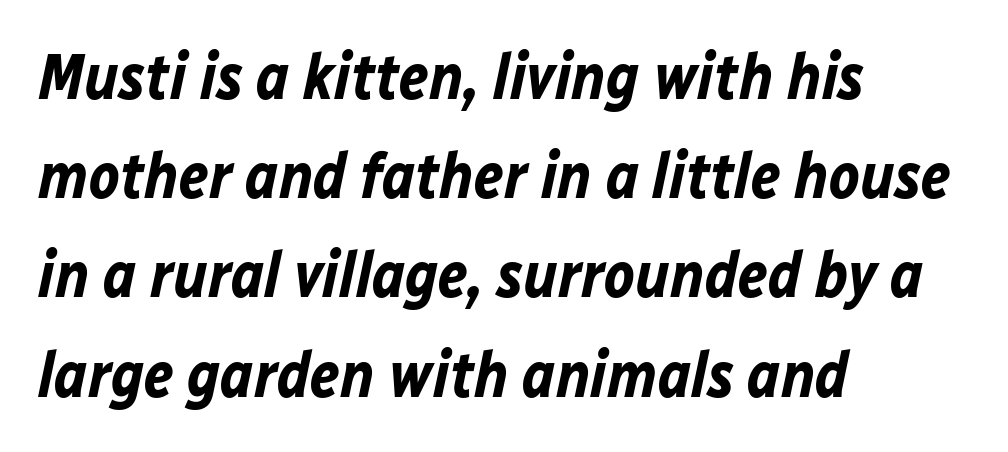
The image shows 64 px bold type, italic (leaning right); set left-aligned, normal line spacing (1.55x), normal letter spacing, not underlined; low stroke contrast and a medium x-height.
